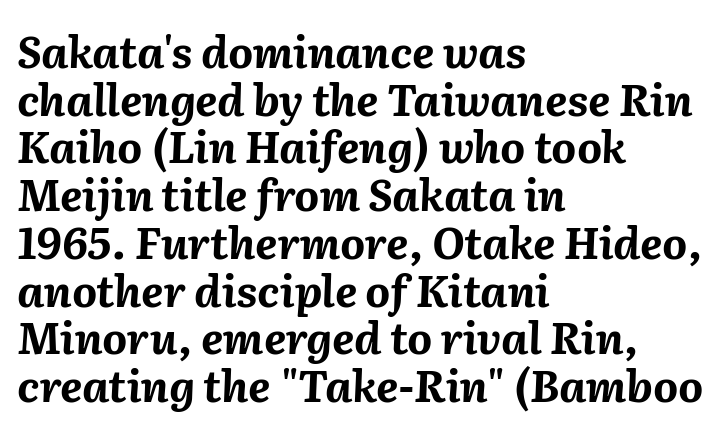
In CSS terms this would be text-align: left. If you drew a line through each stem, it would be angled. Compared with typical body copy, the letter spacing here is the same. Heavy-handed strokes throughout: this text is bold. Baseline-to-baseline distance is barely more than the letter height.
